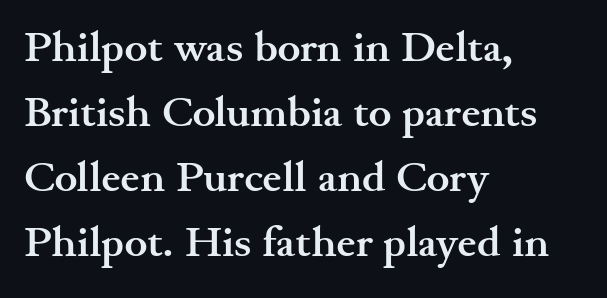
Q: Is the text bold? A: Yes.
Q: Is the text italic (slanted)? A: No, it is upright.
Q: Is the typeface a serif or a sans-serif typeface? A: Serif.
Q: Is the text underlined? A: No.
Q: How is the paragraph aligned? A: Left-aligned.
Q: Is the spacing between letters normal or unusually wide? A: Normal.
Q: Is the spacing between lines tight, normal or loose? A: Normal.
Q: Width (condensed, normal, or wide)? A: Wide.
Q: Stroke contrast? A: Medium.
Q: x-height? A: Small.
Q: Monospaced? A: No.
